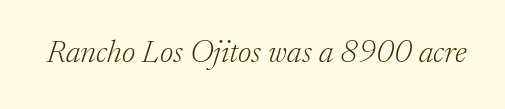
The image shows 32 px light serif type, italic (leaning right); set normal letter spacing, not underlined; low stroke contrast and a medium x-height.
